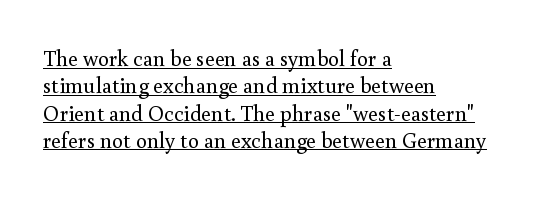
Stems here are at most as thick as an everyday book face. Posture: straight, roman, zero tilt. Observe the ordinary spacing: letters are neighbours, not strangers. In designer terms, the underline attribute is active on this setting. Left-aligned paragraph, ragged on the right.
